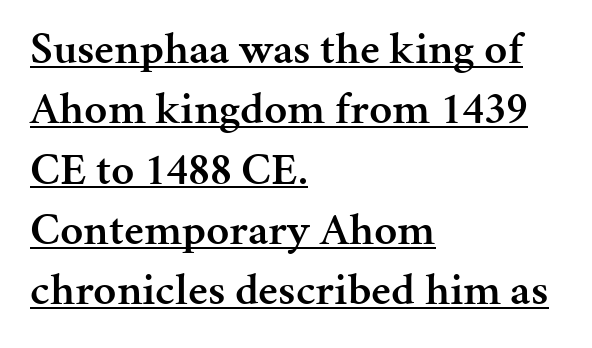
Q: Is the text bold? A: Semi-bold.
Q: Is the text italic (slanted)? A: No, it is upright.
Q: Is the typeface a serif or a sans-serif typeface? A: Serif.
Q: Is the text underlined? A: Yes.
Q: How is the paragraph aligned? A: Left-aligned.
Q: Is the spacing between letters normal or unusually wide? A: Normal.
Q: Is the spacing between lines tight, normal or loose? A: Normal.
Q: Width (condensed, normal, or wide)? A: Normal.
Q: Stroke contrast? A: Medium.
Q: x-height? A: Medium.
Q: Monospaced? A: No.
